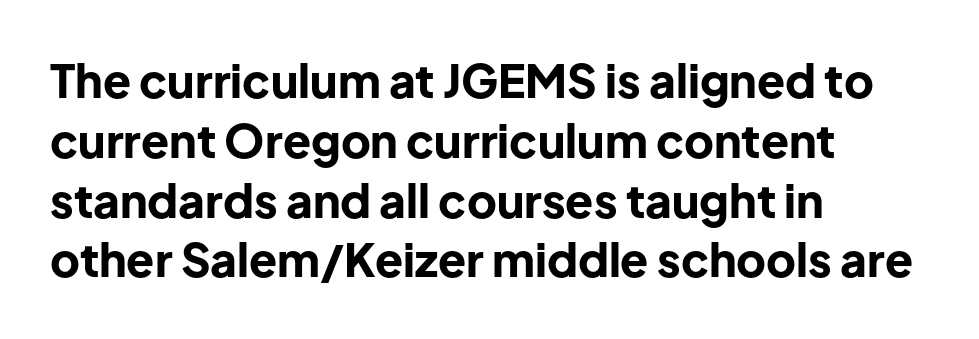
Is the letter spacing exaggerated? No — it looks like the ordinary default. Reading down the block, your eye returns to a fixed left position each line. Proportional: the letters do not fall into vertical columns. A typesetter would call this leading conventional body-copy spacing. The characters display no serif detailing; their extremities are plain.
